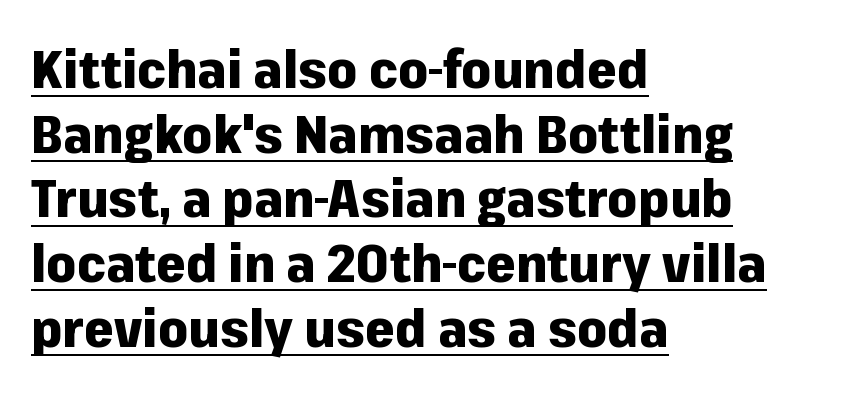
Layout note: lines flush left. Character widths vary here, with narrow letters taking less room than wide ones. Is there an underline? Yes — a line sits under the letters. The strokes are fattened all the way to bold.
